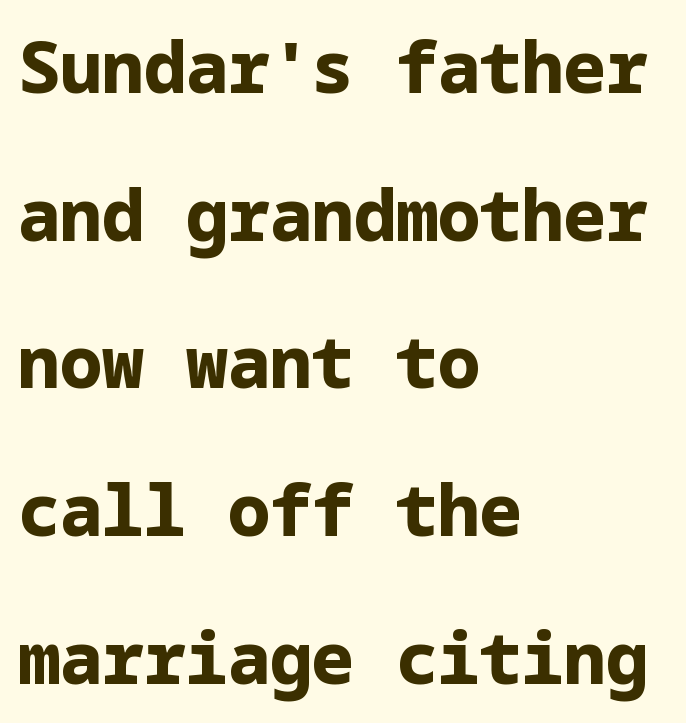
The image shows 70 px bold sans-serif type, upright; set left-aligned, loose line spacing (2.11x), normal letter spacing, not underlined; low stroke contrast and a medium x-height.
